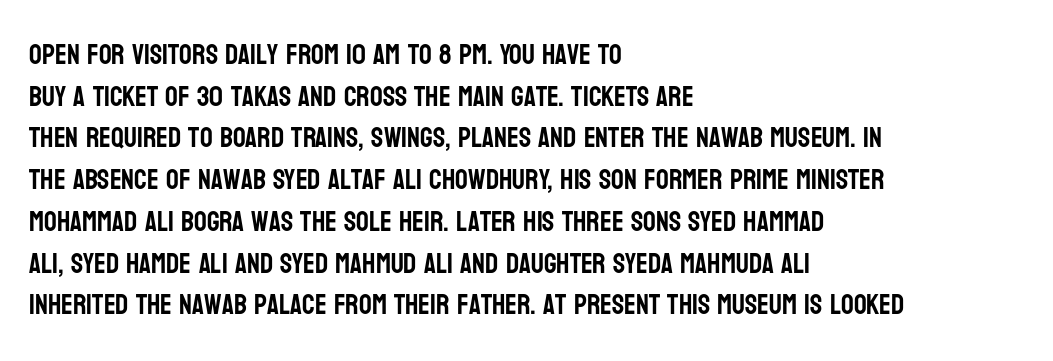
The image shows 28 px condensed sans-serif type, upright; set left-aligned, normal line spacing (1.49x), normal letter spacing, not underlined; low stroke contrast and a large x-height.
